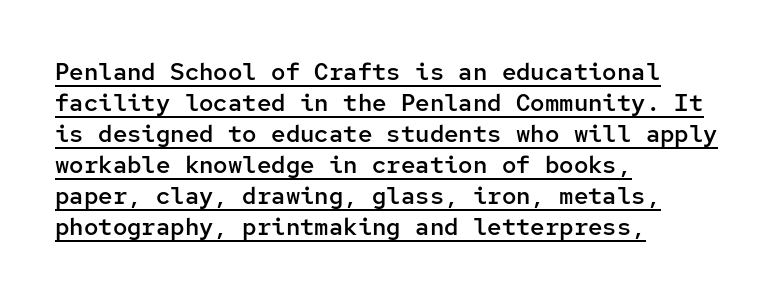
Q: Is the text bold? A: Semi-bold.
Q: Is the text italic (slanted)? A: No, it is upright.
Q: Is the text underlined? A: Yes.
Q: How is the paragraph aligned? A: Left-aligned.
Q: Is the spacing between letters normal or unusually wide? A: Normal.
Q: Is the spacing between lines tight, normal or loose? A: Normal.
